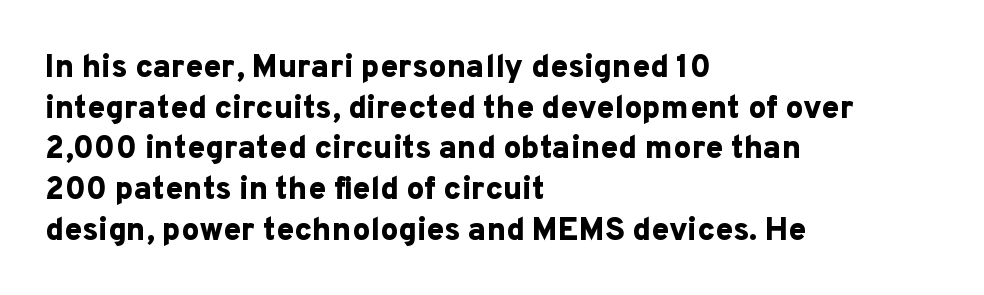
{"serif": "no", "italic": "no", "bold": "yes", "weight": "bold", "width": "normal", "stroke_contrast": "low", "x_height": "medium", "monospaced": "no", "underline": "no", "align": "left", "line_spacing": "normal", "line_spacing_ratio": 1.27, "letter_spacing": "normal", "letter_spacing_em": 0.0, "glyph_px": 32}
